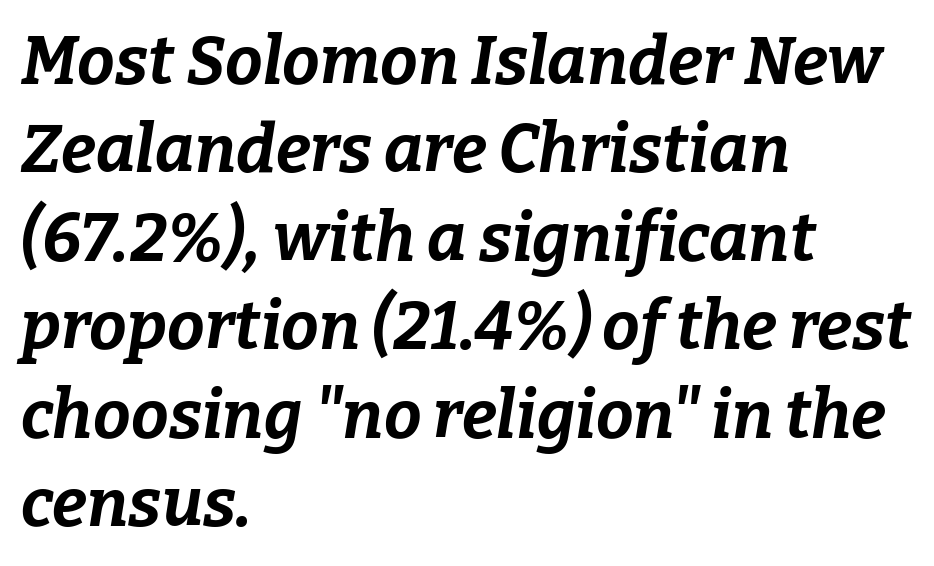
Q: Is the text bold? A: Yes.
Q: Is the text italic (slanted)? A: Yes, it leans right by about 9 degrees.
Q: Is the text underlined? A: No.
Q: How is the paragraph aligned? A: Left-aligned.
Q: Is the spacing between letters normal or unusually wide? A: Normal.
Q: Is the spacing between lines tight, normal or loose? A: Normal.
Q: Width (condensed, normal, or wide)? A: Normal.
Q: Stroke contrast? A: Low.
Q: x-height? A: Medium.
Q: Monospaced? A: No.
